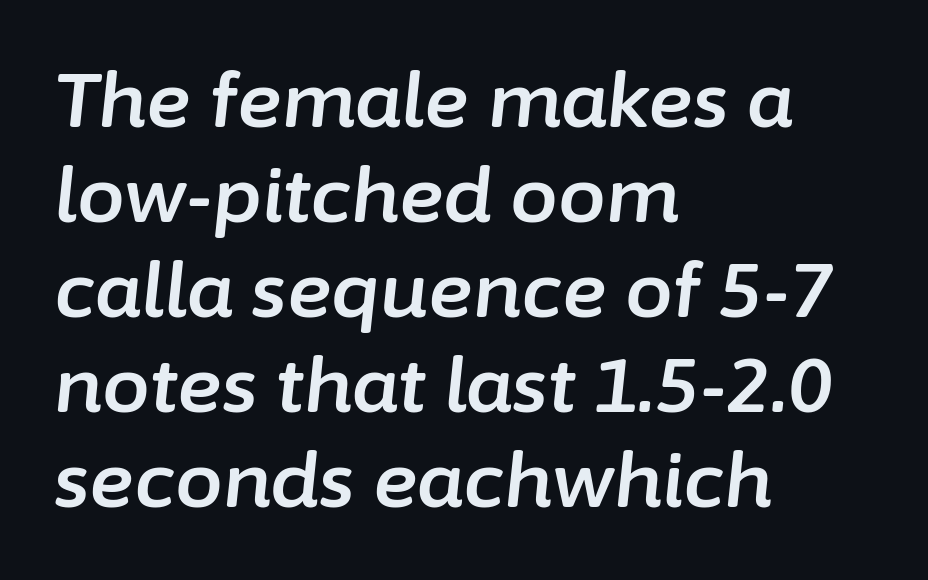
The image shows 76 px text type, italic (leaning right); set left-aligned, normal line spacing (1.25x), normal letter spacing, not underlined; low stroke contrast and a medium x-height.
